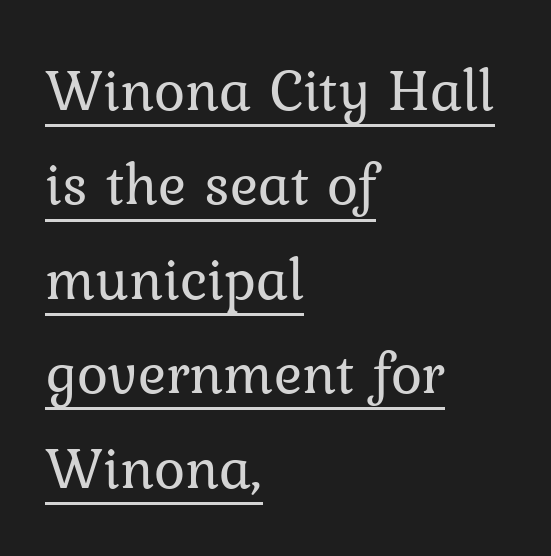
{"serif": "yes", "italic": "no", "bold": "no", "weight": "regular", "width": "normal", "stroke_contrast": "low", "x_height": "medium", "monospaced": "no", "underline": "yes", "align": "left", "line_spacing": "normal", "line_spacing_ratio": 1.6, "letter_spacing": "normal", "letter_spacing_em": 0.0, "glyph_px": 59}
